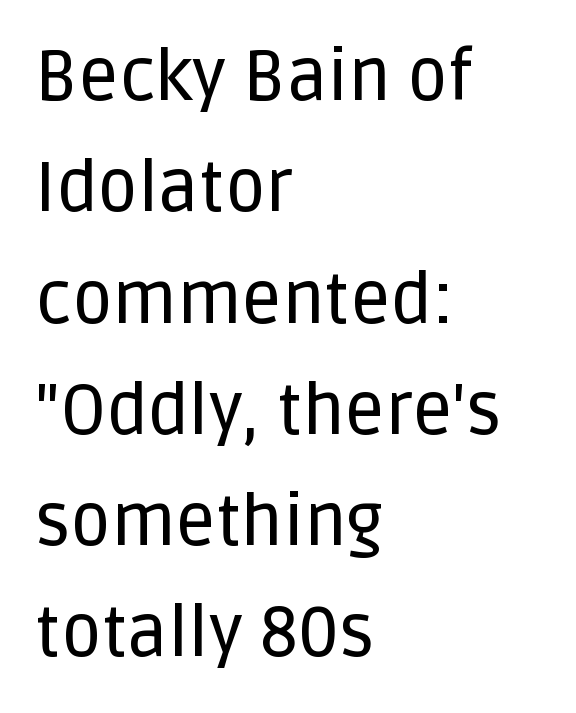
The image shows 70 px sans-serif type, upright; set left-aligned, normal line spacing (1.59x), normal letter spacing, not underlined; low stroke contrast and a large x-height.
